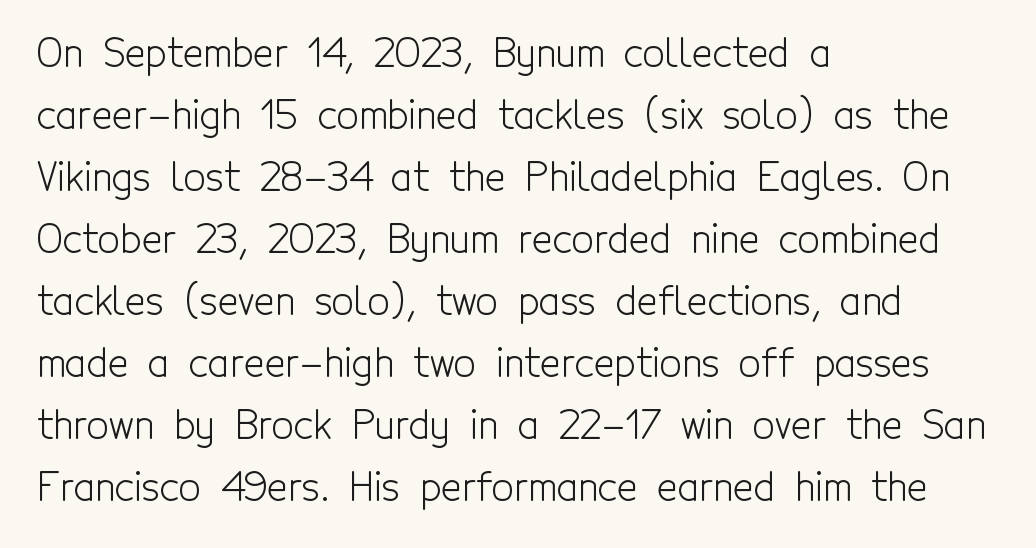
{"serif": "no", "italic": "no", "bold": "no", "weight": "light", "width": "condensed", "x_height": "medium", "monospaced": "no", "underline": "no", "align": "left", "line_spacing": "normal", "line_spacing_ratio": 1.59, "letter_spacing": "normal", "letter_spacing_em": 0.0, "glyph_px": 39}
